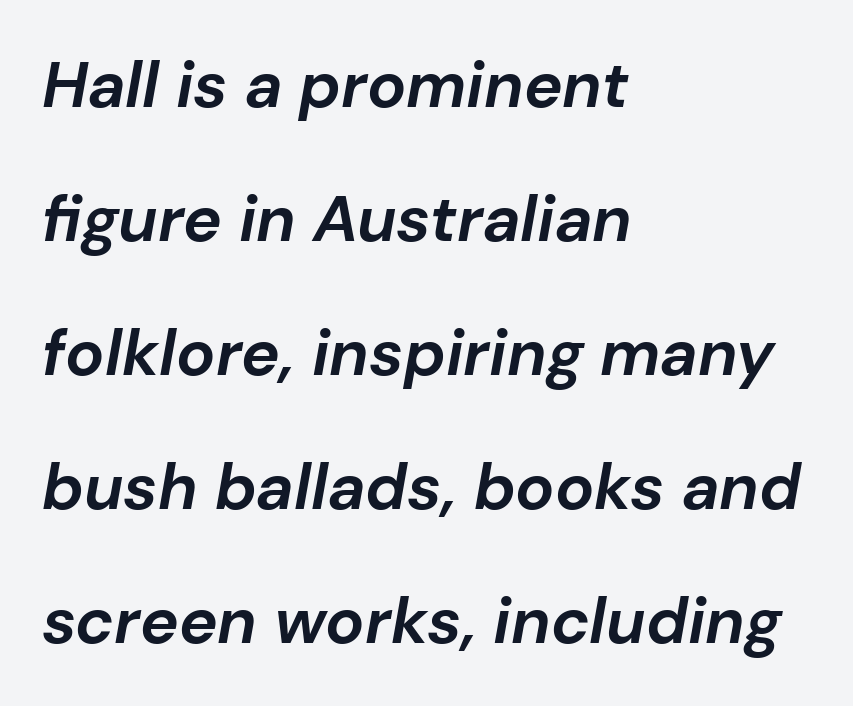
The image shows 65 px bold type, italic (leaning right); set left-aligned, loose line spacing (2.06x), normal letter spacing, not underlined; low stroke contrast and a medium x-height.
